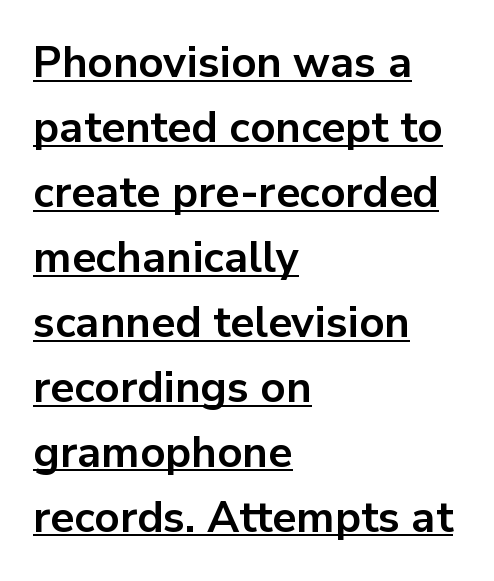
Characters remain perfectly vertical along every line. Proportional: the letters do not fall into vertical columns. A full-strength bold gives these letters their thick strokes. These lines stack with their left ends in a neat column.
